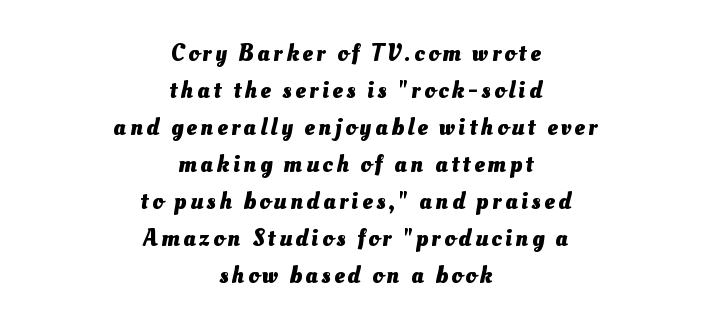
Q: Is the text bold? A: Yes.
Q: Is the text underlined? A: No.
Q: How is the paragraph aligned? A: Centered.
Q: Is the spacing between lines tight, normal or loose? A: Normal.
